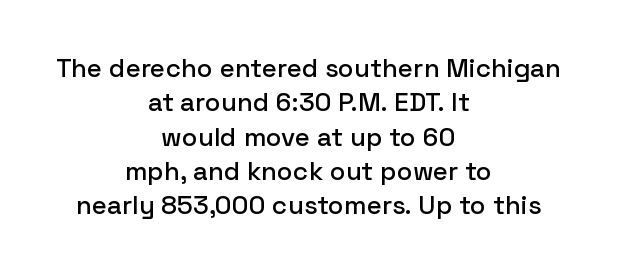
The image shows 26 px text type, upright; set centered, normal line spacing (1.32x), normal letter spacing, not underlined.
